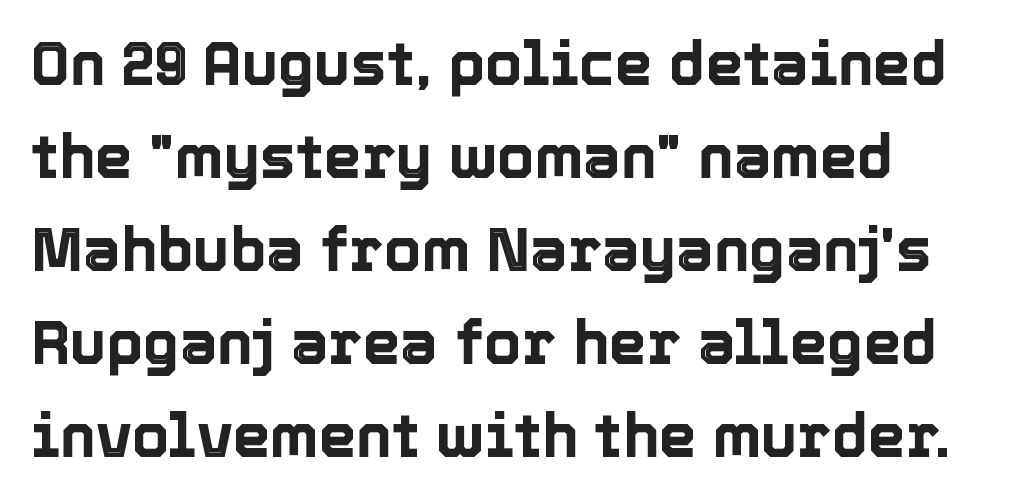
The gaps between neighbouring characters are ordinary and unremarkable. The passage shown is typed in a proportional face where columns would drift. The lettering stays uniformly vertical, giving the passage a roman look. Normally led — the rows are evenly, conventionally spaced. The space directly below the letters is spotless.
